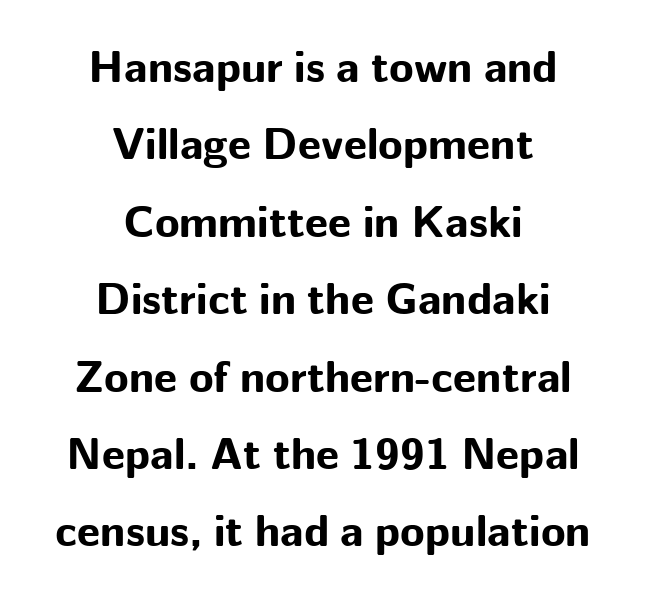
Q: Is the text bold? A: Yes.
Q: Is the text italic (slanted)? A: No, it is upright.
Q: Is the typeface a serif or a sans-serif typeface? A: Sans-serif.
Q: Is the text underlined? A: No.
Q: How is the paragraph aligned? A: Centered.
Q: Is the spacing between letters normal or unusually wide? A: Normal.
Q: Width (condensed, normal, or wide)? A: Normal.
Q: Stroke contrast? A: Low.
Q: x-height? A: Medium.
Q: Monospaced? A: No.
